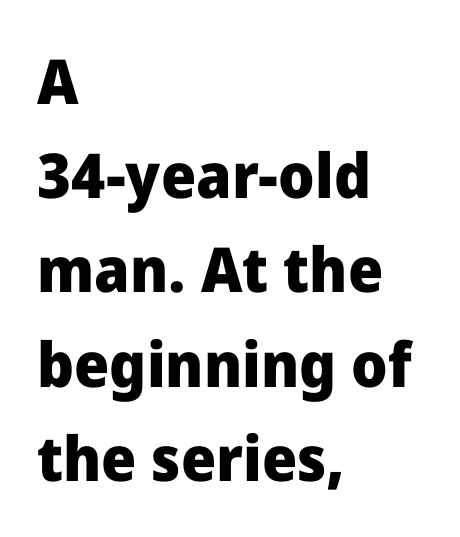
The letters stand upright; this is a roman face. One glance says typical: line gaps are just what's usual. Words appear dense and cohesive because spacing is normal. One-word summary of the alignment: left.
